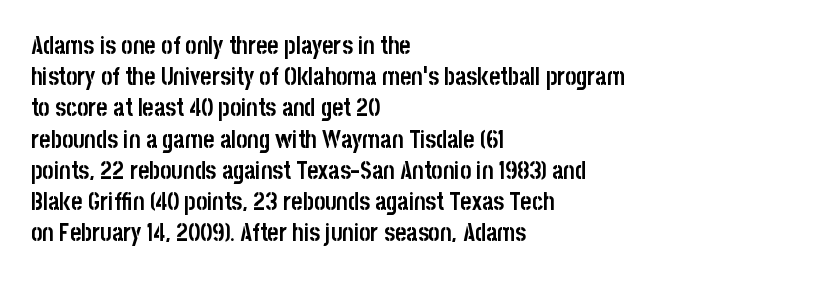
Every letter is thick-stroked: bold, no question. Line starts are locked; line ends wander. What's the leading like? Ordinary, nothing unusual. Glance below the letters and you will spot only blank space.
